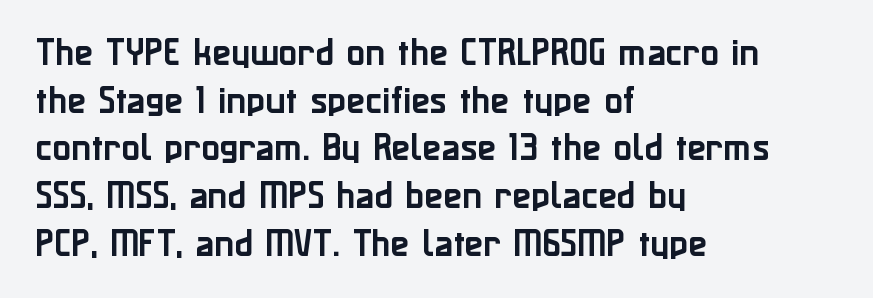
The image shows 31 px sans-serif type, upright; set left-aligned, normal line spacing (1.54x), normal letter spacing, not underlined; low stroke contrast and a medium x-height.
